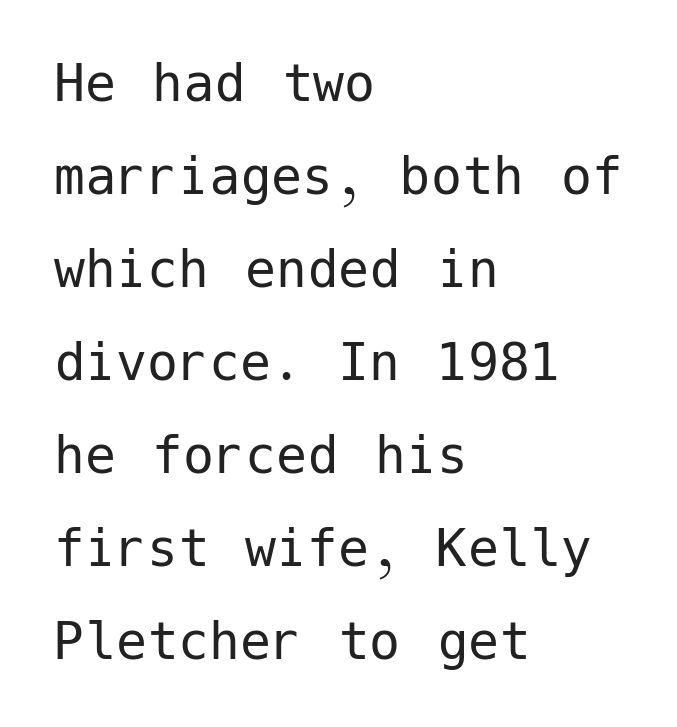
Q: Is the text bold? A: No.
Q: Is the text italic (slanted)? A: No, it is upright.
Q: Is the typeface a serif or a sans-serif typeface? A: Sans-serif.
Q: Is the text underlined? A: No.
Q: How is the paragraph aligned? A: Left-aligned.
Q: Is the spacing between letters normal or unusually wide? A: Normal.
Q: Is the spacing between lines tight, normal or loose? A: Normal.
Q: Width (condensed, normal, or wide)? A: Normal.
Q: Stroke contrast? A: Low.
Q: x-height? A: Medium.
